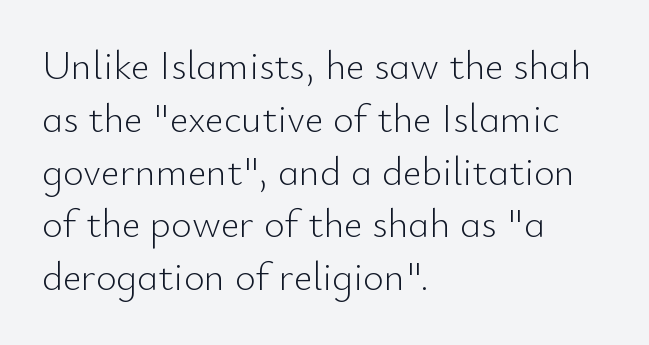
Each word holds together tightly as a unit, with standard inter-letter gaps. The glyphs are unaccompanied by any horizontal stroke below them. Varying glyph widths throughout — classic text-font behaviour. Tall strokes in this sample are plumb rather than angled. The characters are drawn with everyday or finer stroke widths.
